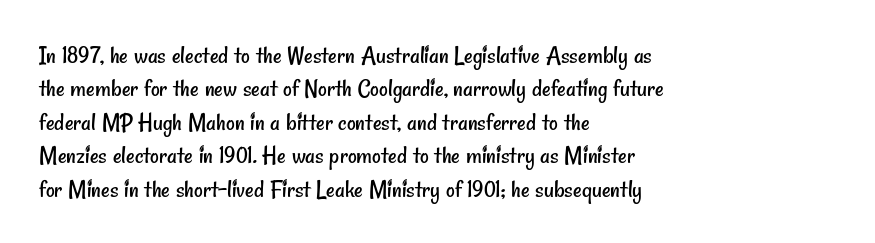
{"bold": "no", "underline": "no", "align": "left", "line_spacing_ratio": 1.24, "letter_spacing": "normal", "letter_spacing_em": 0.0, "glyph_px": 27}
